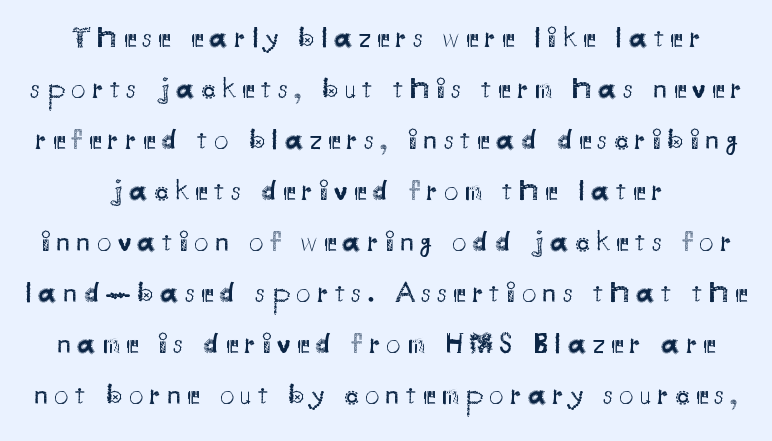
The image shows 29 px regular-weight sans-serif type, upright; set line spacing 1.76x, unusually wide letter spacing (+0.22 em), not underlined; medium stroke contrast and a small x-height.
